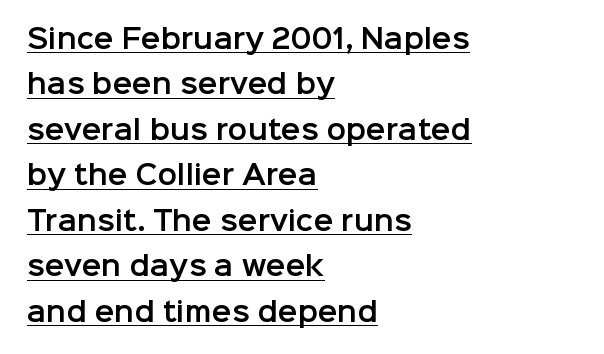
{"italic": "no", "underline": "yes", "align": "left", "line_spacing_ratio": 1.75, "letter_spacing": "normal", "letter_spacing_em": 0.0, "glyph_px": 26}
